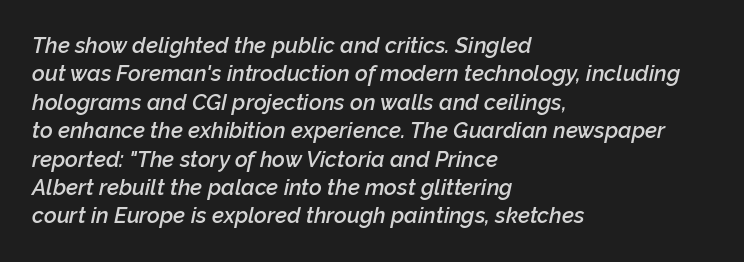
The letters are semibold — heavier than regular but short of a full bold. Words float on clear page, feet unadorned. Posture: slanted. Honestly, the row spacing looks completely unremarkable. Caption: multi-line text, flush left, ragged right. The line texture is even and compact thanks to regular tracking.
